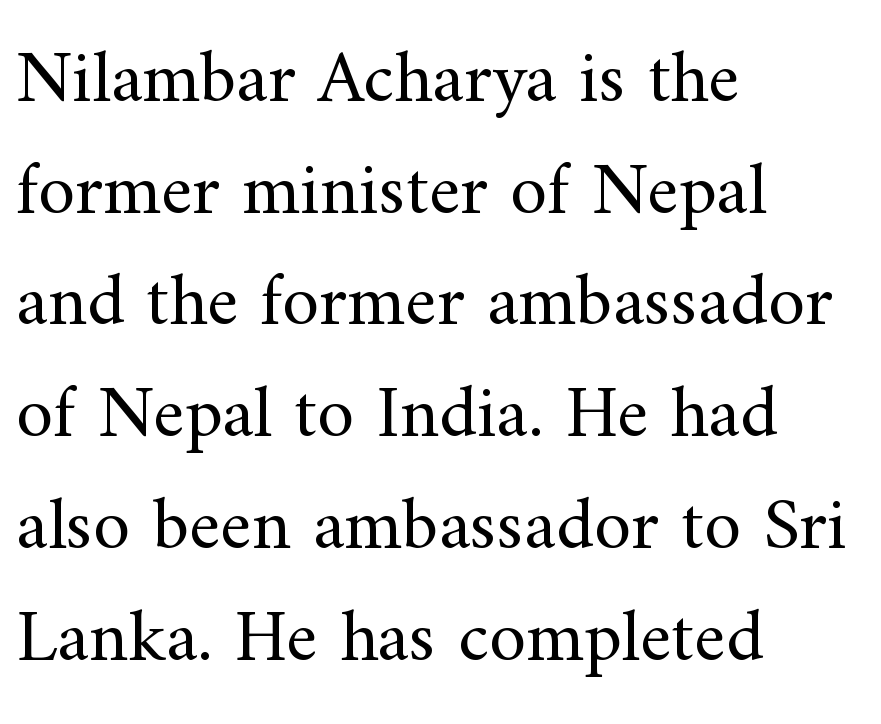
Q: Is the text bold? A: No.
Q: Is the text italic (slanted)? A: No, it is upright.
Q: Is the typeface a serif or a sans-serif typeface? A: Serif.
Q: Is the text underlined? A: No.
Q: How is the paragraph aligned? A: Left-aligned.
Q: Is the spacing between letters normal or unusually wide? A: Normal.
Q: Is the spacing between lines tight, normal or loose? A: Normal.
Q: Width (condensed, normal, or wide)? A: Normal.
Q: Stroke contrast? A: Medium.
Q: x-height? A: Small.
Q: Monospaced? A: No.
